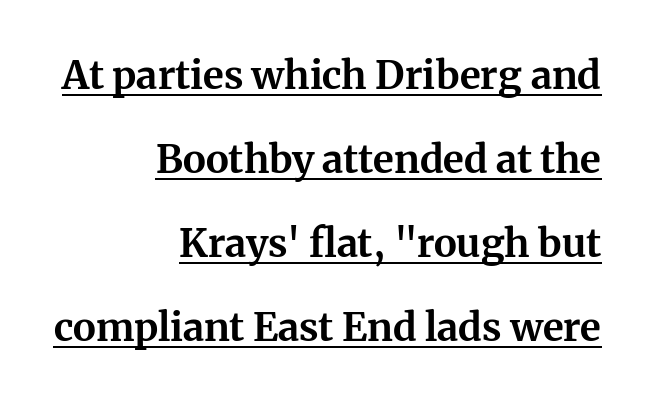
Q: Is the text bold? A: Yes.
Q: Is the text italic (slanted)? A: No, it is upright.
Q: Is the typeface a serif or a sans-serif typeface? A: Serif.
Q: Is the text underlined? A: Yes.
Q: How is the paragraph aligned? A: Right-aligned.
Q: Is the spacing between letters normal or unusually wide? A: Normal.
Q: Is the spacing between lines tight, normal or loose? A: Loose.
Q: Width (condensed, normal, or wide)? A: Normal.
Q: Stroke contrast? A: Medium.
Q: x-height? A: Medium.
Q: Monospaced? A: No.
